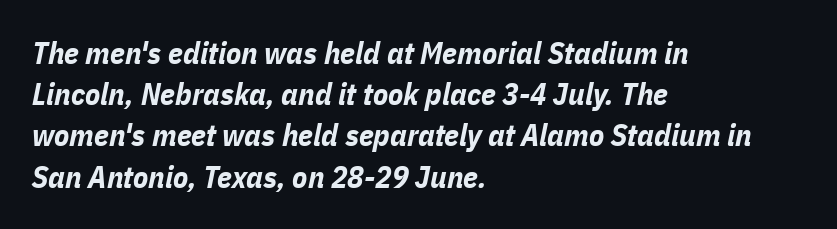
The text carries the slant typical of an italic or oblique font. Compared with an ordinary text face, these strokes are far heavier — a full bold. You could not count columns in this text — the font is proportionally spaced. The zone under the glyphs is completely vacant.
